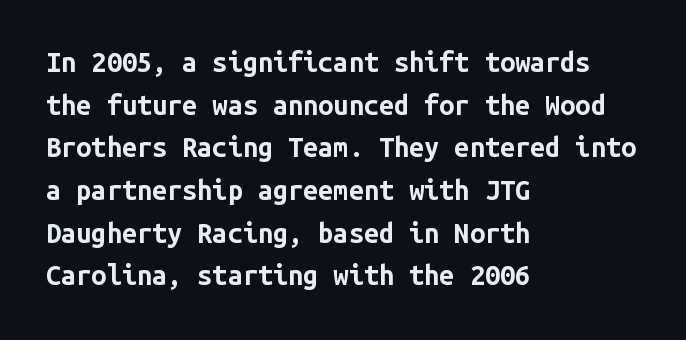
Typesetter's note: full bold, strokes at maximum text heaviness. Compared with typical paragraphs, the rows here are spaced about the same. Layout note: lines flush left. The passage shown is not underscored anywhere.
